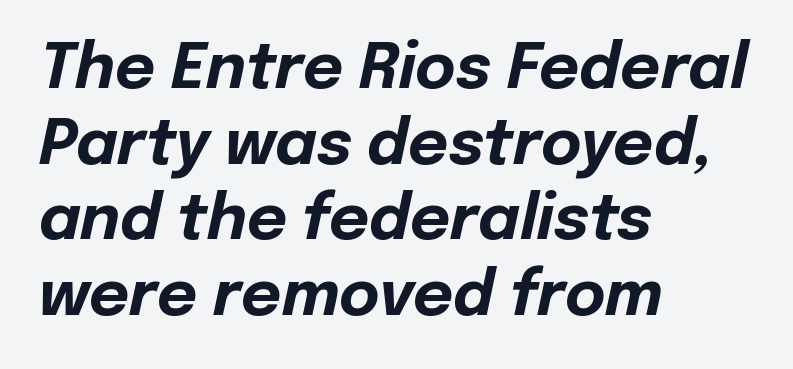
{"italic": "yes", "lean": "right", "slant_degrees": 12, "bold": "yes", "weight": "bold", "width": "normal", "stroke_contrast": "low", "x_height": "medium", "monospaced": "no", "underline": "no", "align": "left", "line_spacing_ratio": 1.22, "letter_spacing": "normal", "letter_spacing_em": 0.0, "glyph_px": 62}
